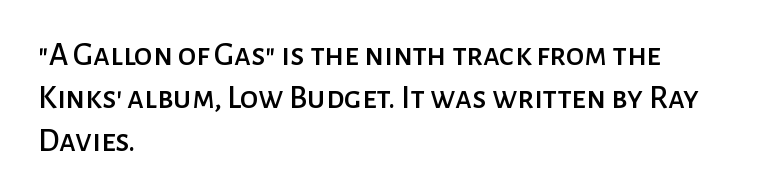
The image shows 33 px sans-serif type, upright; set left-aligned, normal line spacing (1.3x), normal letter spacing, not underlined; low stroke contrast and a medium x-height.
